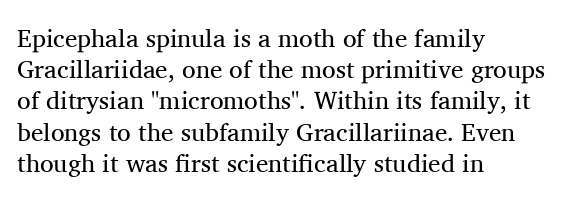
Q: Is the text bold? A: No.
Q: Is the text italic (slanted)? A: No, it is upright.
Q: Is the text underlined? A: No.
Q: How is the paragraph aligned? A: Left-aligned.
Q: Is the spacing between letters normal or unusually wide? A: Normal.
Q: Is the spacing between lines tight, normal or loose? A: Normal.
